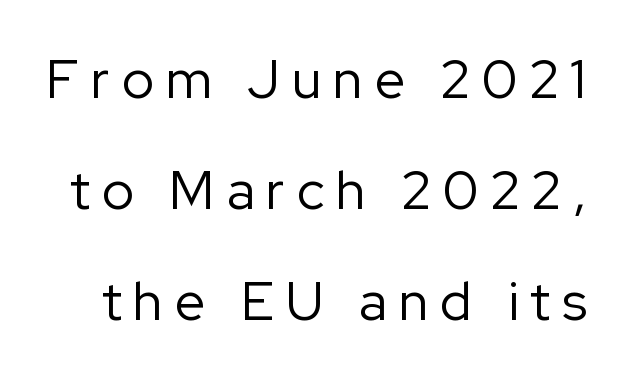
{"serif": "no", "italic": "no", "bold": "no", "weight": "regular", "width": "normal", "stroke_contrast": "low", "x_height": "medium", "monospaced": "no", "underline": "no", "line_spacing": "loose", "line_spacing_ratio": 2.06, "letter_spacing": "wide", "letter_spacing_em": 0.22, "glyph_px": 54}
